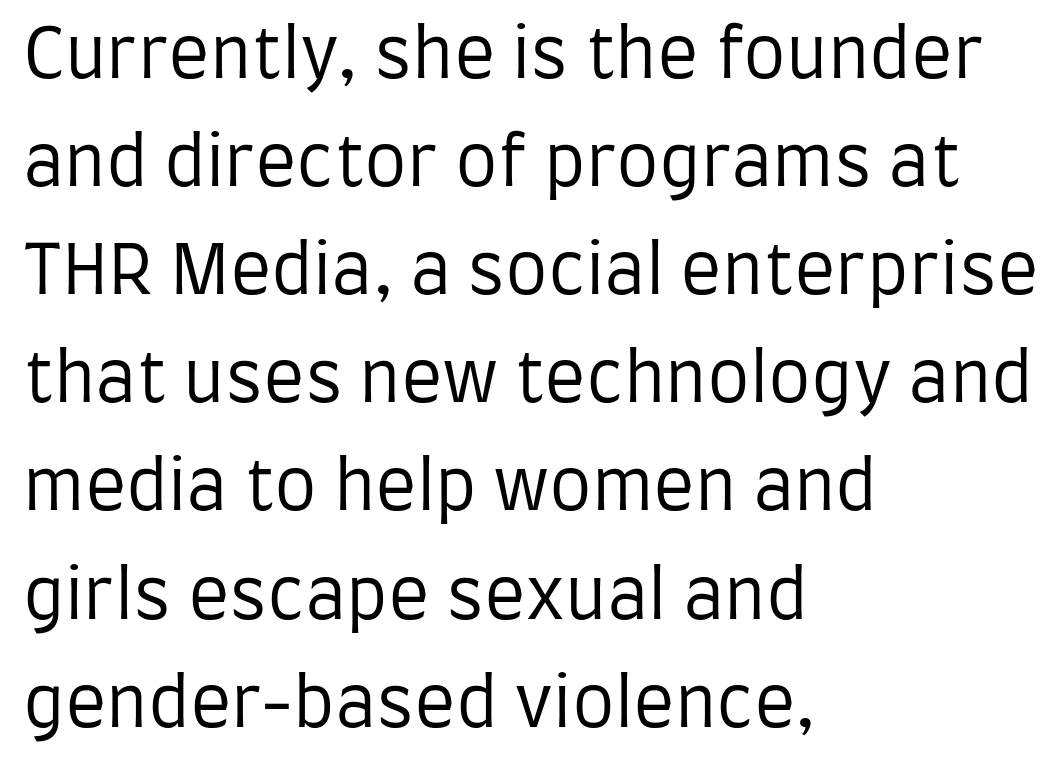
{"serif": "no", "italic": "no", "bold": "no", "weight": "regular", "width": "condensed", "stroke_contrast": "low", "x_height": "large", "monospaced": "no", "underline": "no", "align": "left", "line_spacing": "normal", "line_spacing_ratio": 1.59, "letter_spacing": "normal", "letter_spacing_em": 0.0, "glyph_px": 68}
